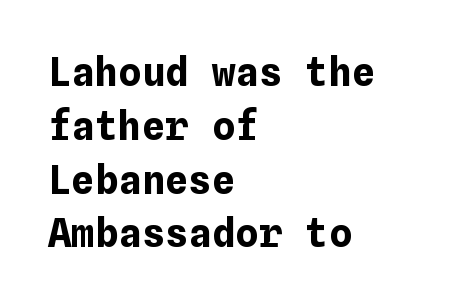
Q: Is the text bold? A: Yes.
Q: Is the text italic (slanted)? A: No, it is upright.
Q: Is the text underlined? A: No.
Q: How is the paragraph aligned? A: Left-aligned.
Q: Is the spacing between letters normal or unusually wide? A: Normal.
Q: Is the spacing between lines tight, normal or loose? A: Normal.
Q: Width (condensed, normal, or wide)? A: Normal.
Q: Stroke contrast? A: Low.
Q: x-height? A: Medium.
